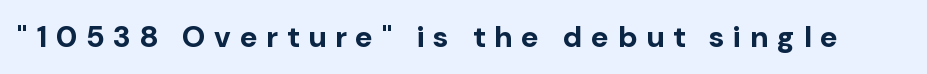
Q: Is the text bold? A: Yes.
Q: Is the text italic (slanted)? A: No, it is upright.
Q: Is the typeface a serif or a sans-serif typeface? A: Sans-serif.
Q: Is the text underlined? A: No.
Q: Is the spacing between letters normal or unusually wide? A: Unusually wide.
Q: Width (condensed, normal, or wide)? A: Normal.
Q: Stroke contrast? A: Low.
Q: x-height? A: Medium.
Q: Monospaced? A: No.
